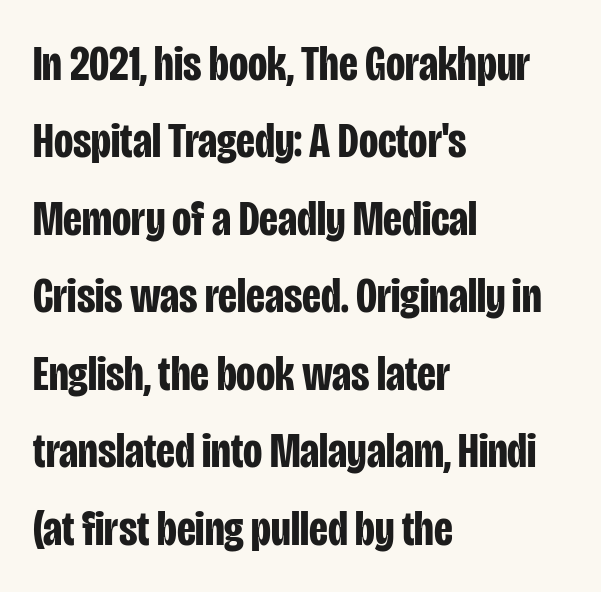
{"serif": "no", "italic": "no", "bold": "yes", "weight": "bold", "width": "condensed", "stroke_contrast": "low", "x_height": "large", "monospaced": "no", "underline": "no", "align": "left", "line_spacing": "normal", "line_spacing_ratio": 1.55, "letter_spacing": "normal", "letter_spacing_em": 0.0, "glyph_px": 50}
